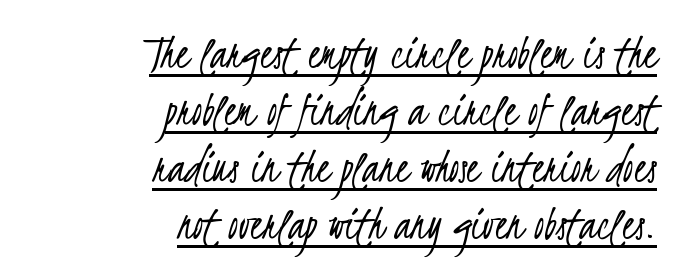
{"serif": "no", "bold": "no", "weight": "light", "width": "condensed", "stroke_contrast": "low", "x_height": "small", "monospaced": "no", "underline": "yes", "align": "right", "line_spacing": "tight", "line_spacing_ratio": 1.14, "letter_spacing": "normal", "letter_spacing_em": 0.0, "glyph_px": 50}
